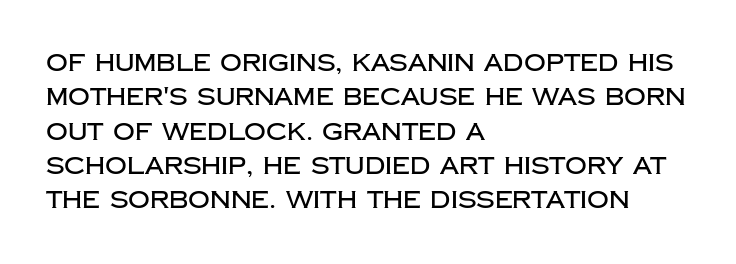
The rows are spaced the way most documents space them. Italic: no, the glyphs are upright roman. Reading down the block, your eye returns to a fixed left position each line. The words here are not underlined. Nothing unusual about the tracking: characters are spaced as the font intends.
